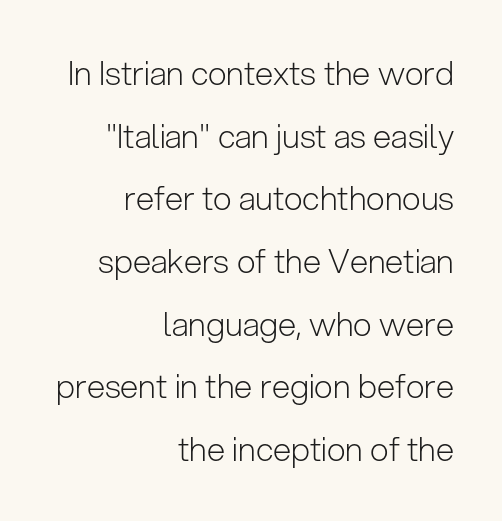
{"serif": "no", "italic": "no", "bold": "no", "weight": "light", "width": "normal", "stroke_contrast": "low", "x_height": "medium", "monospaced": "no", "underline": "no", "align": "right", "line_spacing": "loose", "line_spacing_ratio": 1.9, "letter_spacing": "normal", "letter_spacing_em": 0.0, "glyph_px": 33}
